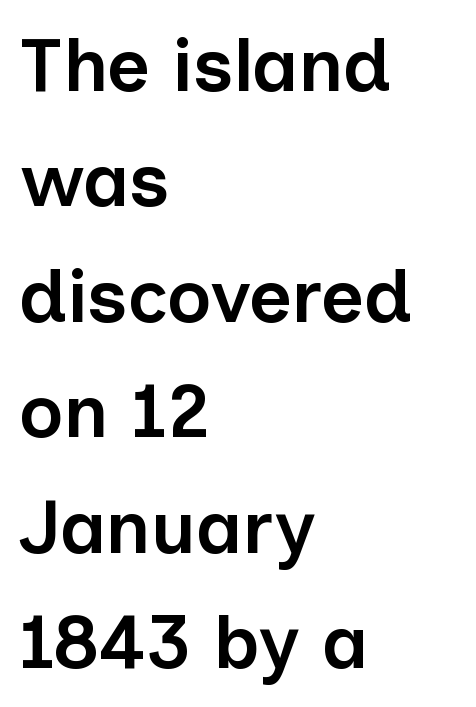
Students, this is semibold: more ink than regular, less than bold. What kind of face is this? One without serifs — a sans. The face used here is proportionally spaced, like ordinary book or web type. Quick note: not italic, upright. In terms of letterspacing, this is plain default setting.
